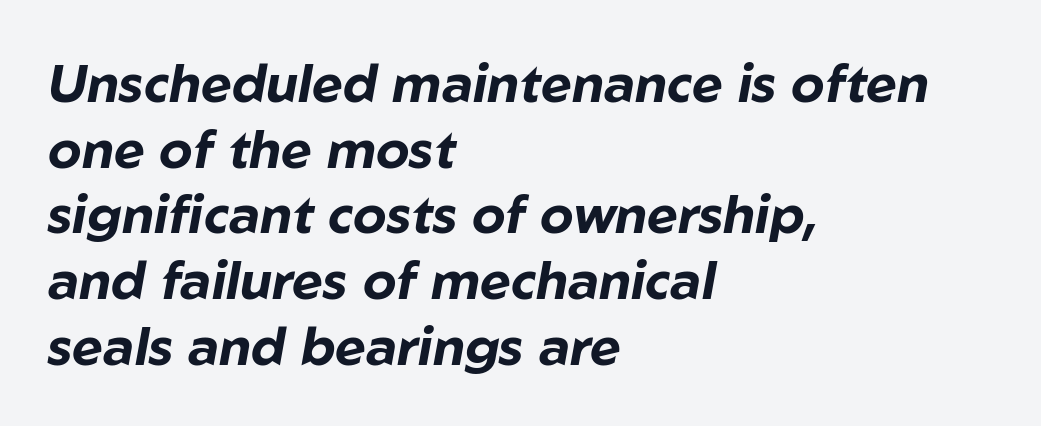
{"italic": "yes", "lean": "right", "slant_degrees": 10, "bold": "yes", "weight": "bold", "width": "normal", "stroke_contrast": "low", "x_height": "medium", "monospaced": "no", "underline": "no", "align": "left", "line_spacing_ratio": 1.24, "letter_spacing": "normal", "letter_spacing_em": 0.0, "glyph_px": 53}
